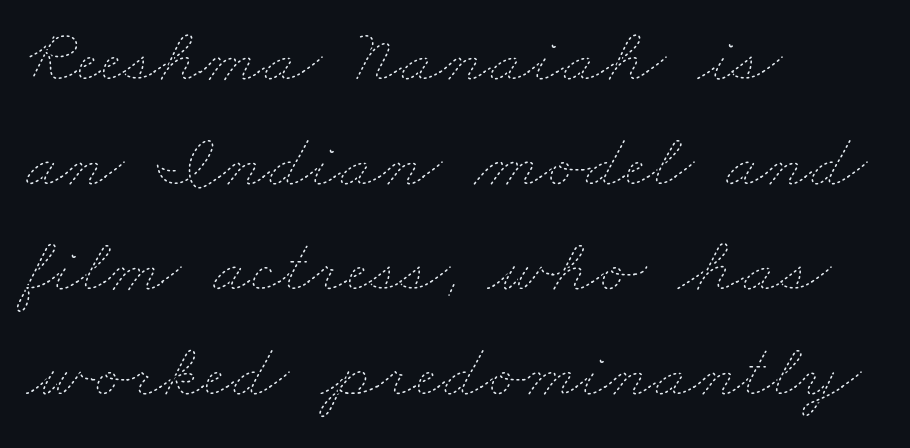
Q: Is the text bold? A: No.
Q: Is the text underlined? A: No.
Q: How is the paragraph aligned? A: Left-aligned.
Q: Is the spacing between letters normal or unusually wide? A: Normal.
Q: Is the spacing between lines tight, normal or loose? A: Normal.
Q: Width (condensed, normal, or wide)? A: Wide.
Q: Stroke contrast? A: Low.
Q: x-height? A: Small.
Q: Monospaced? A: No.
